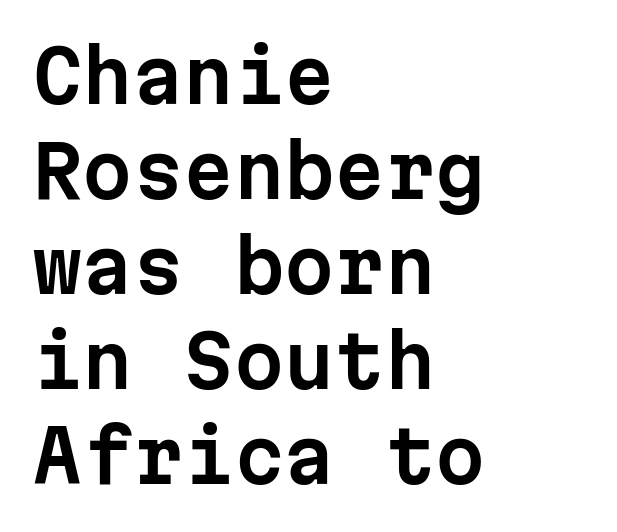
{"serif": "no", "italic": "no", "width": "normal", "stroke_contrast": "low", "x_height": "medium", "monospaced": "yes", "underline": "no", "align": "left", "line_spacing": "normal", "line_spacing_ratio": 1.32, "letter_spacing": "normal", "letter_spacing_em": 0.0, "glyph_px": 72}
